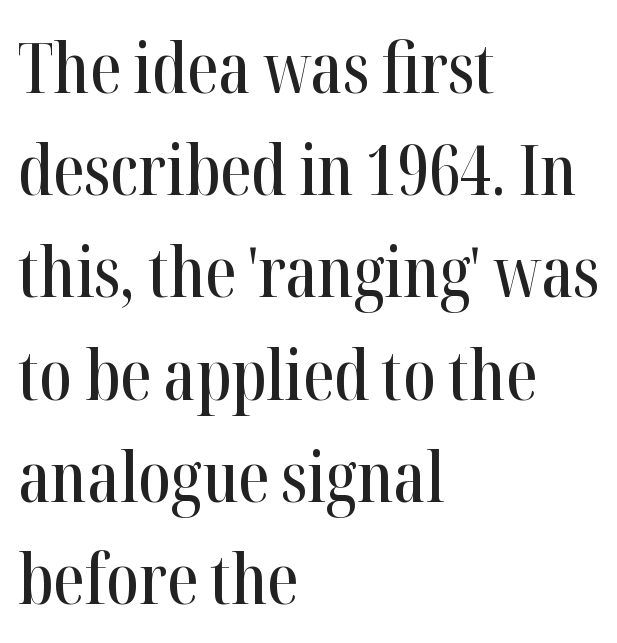
You could not count columns in this text — the font is proportionally spaced. Every stem runs plumb, perpendicular to the baseline. The passage shown is typeset with a serif family. Left-aligned paragraph, ragged on the right.
